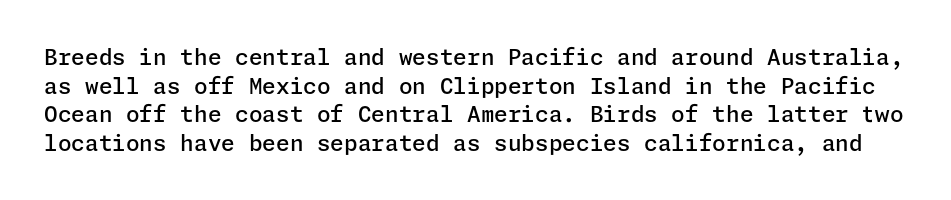
Q: Is the text bold? A: Semi-bold.
Q: Is the text italic (slanted)? A: No, it is upright.
Q: Is the text underlined? A: No.
Q: Is the spacing between letters normal or unusually wide? A: Normal.
Q: Is the spacing between lines tight, normal or loose? A: Normal.
